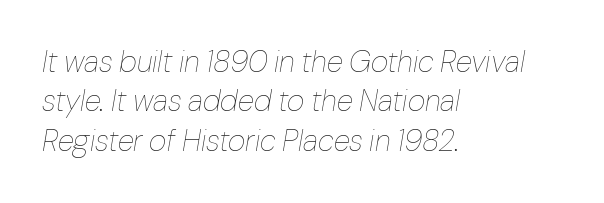
No extra tracking has been applied to these lines. Bold? No — there's no thickening of the strokes. Typeset ragged right — the left edge is the straight one. The rendering uses natural spacing where letterforms have individual widths. Descenders hang freely into open space.
